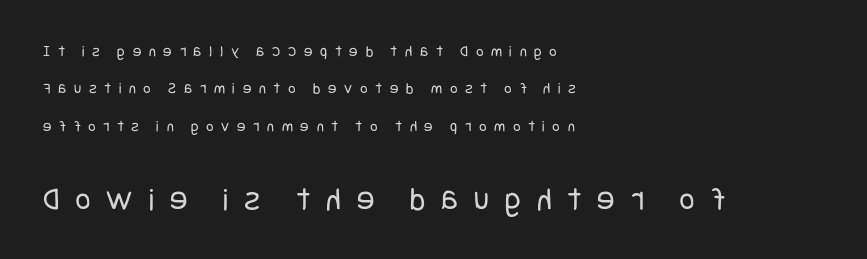
{"serif": "no", "italic": "no", "bold": "no", "weight": "regular", "width": "condensed", "stroke_contrast": "low", "x_height": "large", "underline": "no", "align": "left", "line_spacing": "loose", "line_spacing_ratio": 2.34, "letter_spacing": "wide", "letter_spacing_em": 0.48, "larger_block": "second", "size_ratio": 2.06, "glyph_px": 33}
